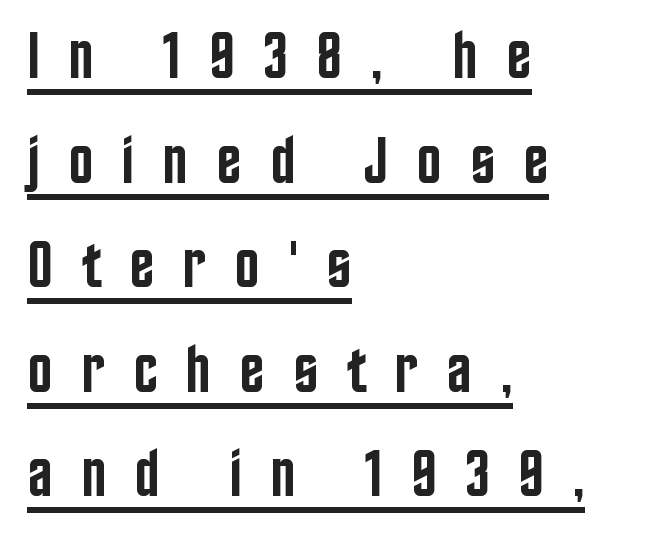
{"serif": "no", "italic": "no", "bold": "semi", "weight": "semibold", "width": "condensed", "stroke_contrast": "low", "x_height": "large", "monospaced": "no", "underline": "yes", "align": "left", "line_spacing": "normal", "line_spacing_ratio": 1.56, "letter_spacing": "wide", "letter_spacing_em": 0.42, "glyph_px": 67}
